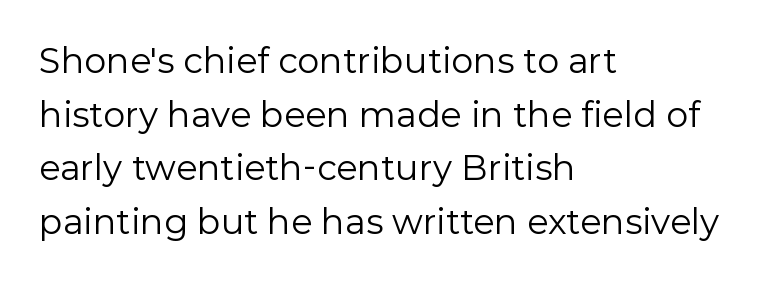
Q: Is the text bold? A: No.
Q: Is the text italic (slanted)? A: No, it is upright.
Q: Is the typeface a serif or a sans-serif typeface? A: Sans-serif.
Q: Is the text underlined? A: No.
Q: How is the paragraph aligned? A: Left-aligned.
Q: Is the spacing between letters normal or unusually wide? A: Normal.
Q: Is the spacing between lines tight, normal or loose? A: Normal.
Q: Width (condensed, normal, or wide)? A: Normal.
Q: Stroke contrast? A: Low.
Q: x-height? A: Medium.
Q: Monospaced? A: No.
